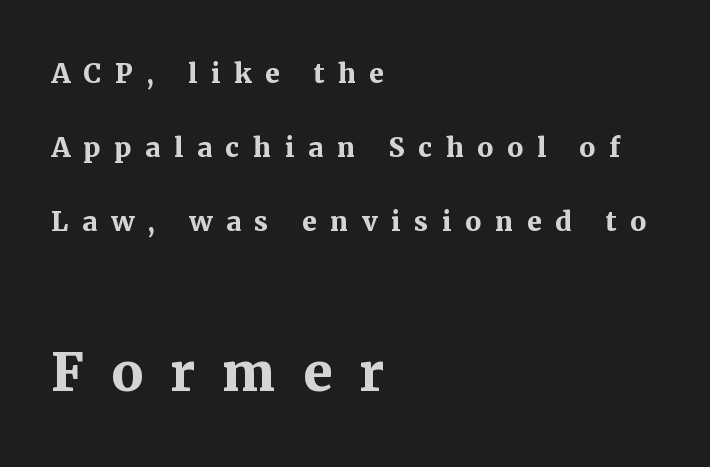
{"serif": "yes", "italic": "no", "bold": "yes", "weight": "semibold", "width": "normal", "stroke_contrast": "medium", "x_height": "medium", "monospaced": "no", "underline": "no", "align": "left", "line_spacing": "loose", "line_spacing_ratio": 2.05, "letter_spacing": "wide", "letter_spacing_em": 0.38, "larger_block": "second", "size_ratio": 1.97, "glyph_px": 71}
